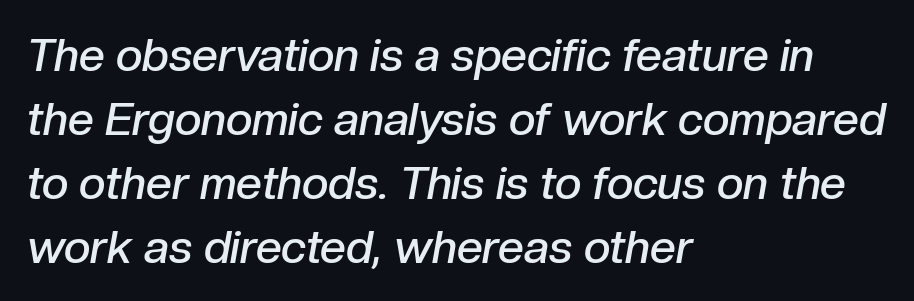
{"italic": "yes", "lean": "right", "slant_degrees": 10, "bold": "semi", "weight": "semibold", "width": "normal", "stroke_contrast": "low", "x_height": "medium", "monospaced": "no", "underline": "no", "align": "left", "line_spacing": "normal", "line_spacing_ratio": 1.39, "letter_spacing": "normal", "letter_spacing_em": 0.0, "glyph_px": 46}
